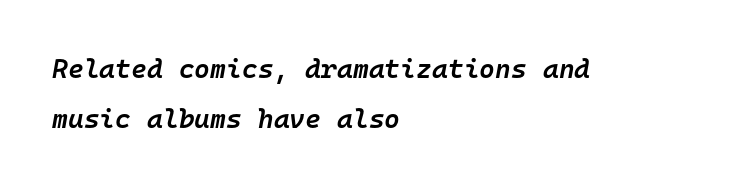
Q: Is the text bold? A: Semi-bold.
Q: Is the text italic (slanted)? A: Yes, it leans right by about 10 degrees.
Q: Is the text underlined? A: No.
Q: How is the paragraph aligned? A: Left-aligned.
Q: Is the spacing between letters normal or unusually wide? A: Normal.
